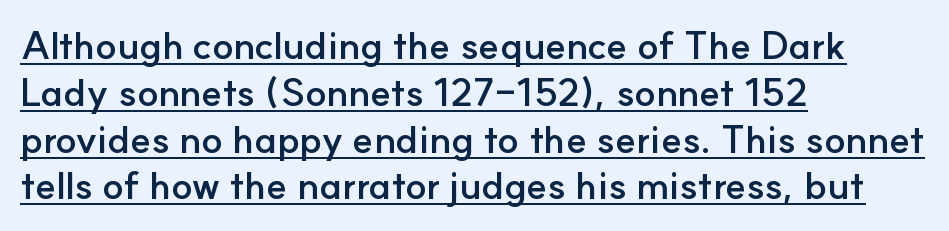
The face used here is a sans, in the tradition of grotesques and geometrics. Line beginnings align vertically; line endings do not. Letter spacing: default. Pretty heavy lettering here — definitely bold.
